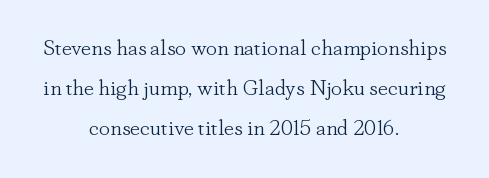
The image shows 22 px text type, upright; set centered, line spacing 1.81x, normal letter spacing, not underlined.
